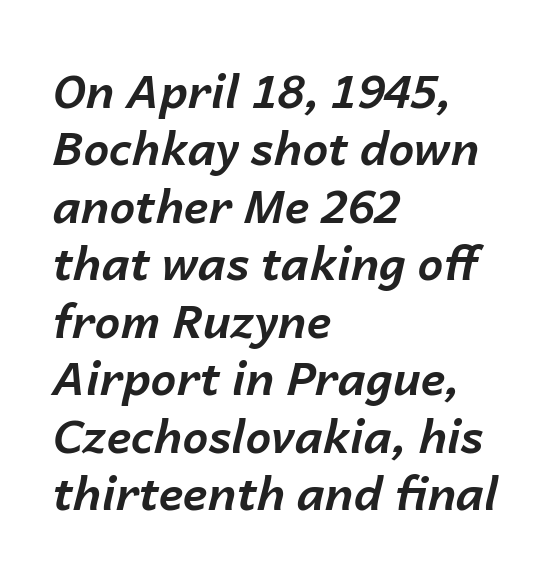
The image shows 46 px bold type, italic (leaning right); set left-aligned, normal line spacing (1.25x), normal letter spacing, not underlined; low stroke contrast and a medium x-height.
